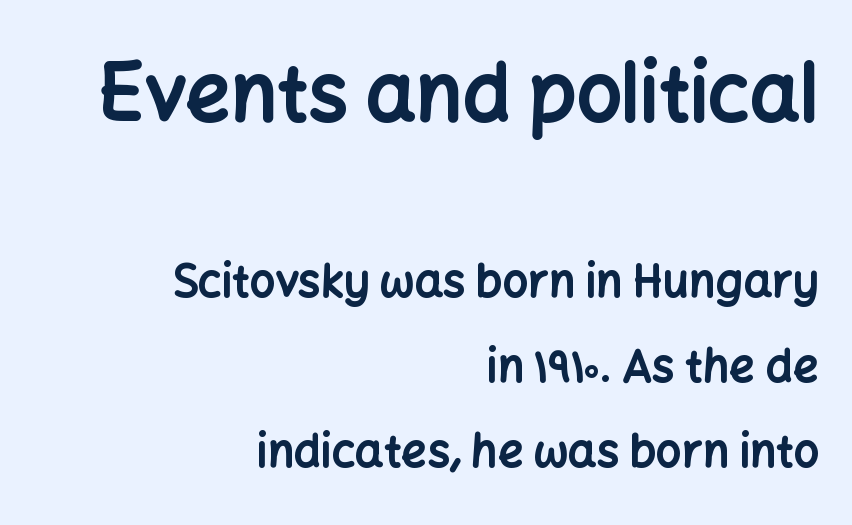
{"serif": "no", "italic": "no", "bold": "yes", "weight": "bold", "width": "normal", "stroke_contrast": "low", "x_height": "medium", "monospaced": "no", "underline": "no", "align": "right", "line_spacing_ratio": 1.89, "letter_spacing": "normal", "letter_spacing_em": 0.0, "larger_block": "first", "size_ratio": 1.76, "glyph_px": 79}
